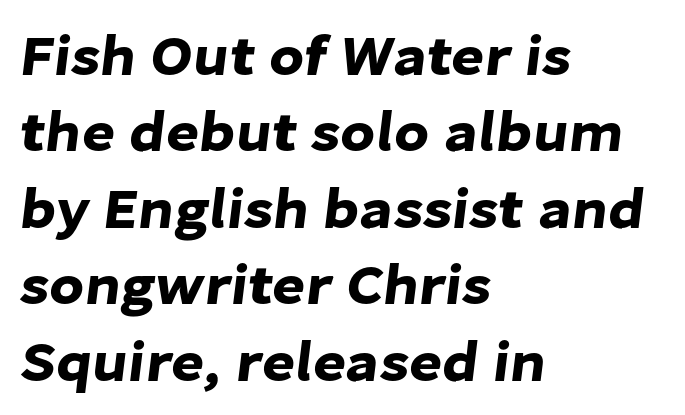
{"serif": "no", "width": "normal", "stroke_contrast": "low", "x_height": "medium", "monospaced": "no", "underline": "no", "align": "left", "line_spacing": "normal", "line_spacing_ratio": 1.34, "letter_spacing": "normal", "letter_spacing_em": 0.0, "glyph_px": 57}
